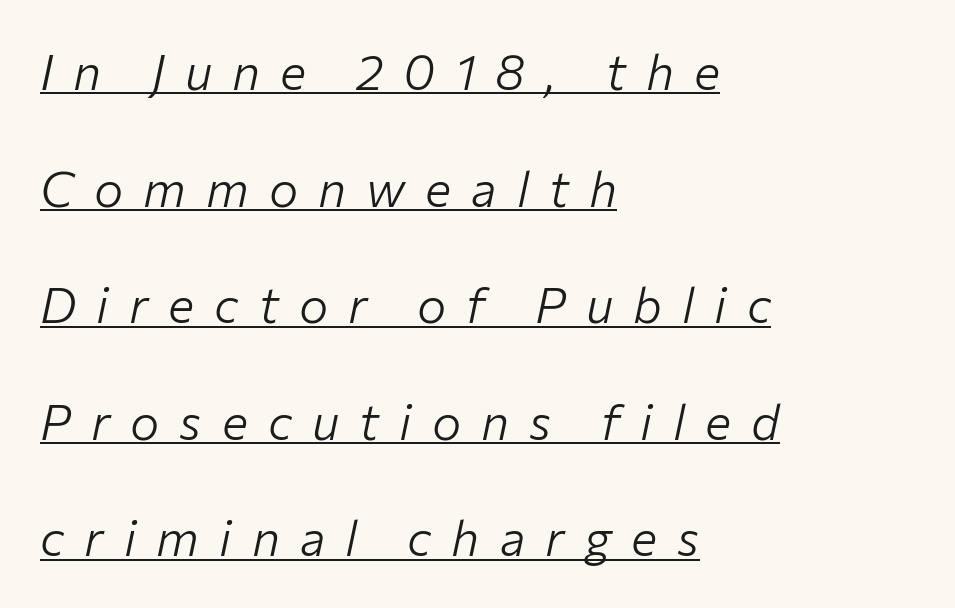
Stems and bowls with no extra thickness — not bold. This sample has the flowing, uneven cadence of proportional lettering. Rendered with sloped, italic letterforms. Underline: present. If you drew a ruler down the left edge, every line would touch it. This rendering widens character spacing well past its baseline value.
